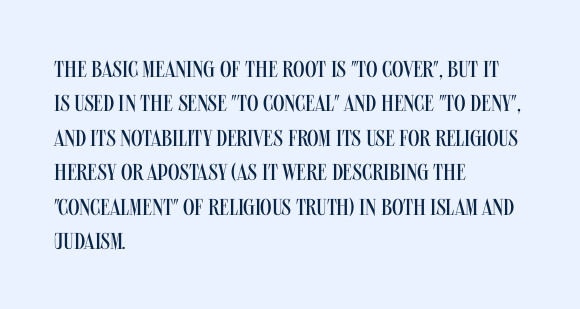
Observe the ordinary spacing: letters are neighbours, not strangers. Only glyphs here, with clear space below each row. Honestly, the row spacing looks completely unremarkable. No letter is thick-stroked: the sample isn't bold.
